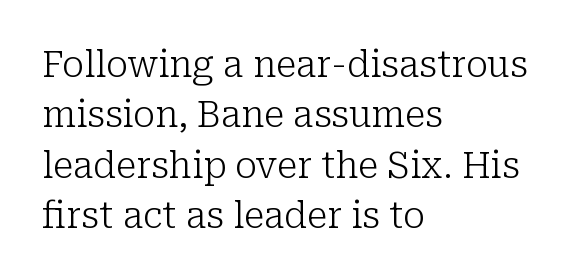
Q: Is the text bold? A: No.
Q: Is the text italic (slanted)? A: No, it is upright.
Q: Is the typeface a serif or a sans-serif typeface? A: Serif.
Q: Is the text underlined? A: No.
Q: How is the paragraph aligned? A: Left-aligned.
Q: Is the spacing between letters normal or unusually wide? A: Normal.
Q: Is the spacing between lines tight, normal or loose? A: Normal.
Q: Width (condensed, normal, or wide)? A: Normal.
Q: Stroke contrast? A: Low.
Q: x-height? A: Medium.
Q: Monospaced? A: No.
